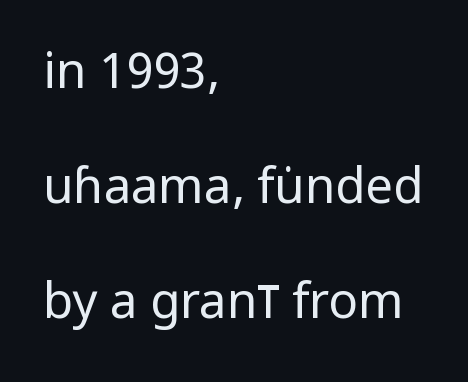
The image shows 49 px regular-weight, condensed sans-serif type, upright; set left-aligned, loose line spacing (2.35x), normal letter spacing, not underlined; low stroke contrast and a large x-height.
